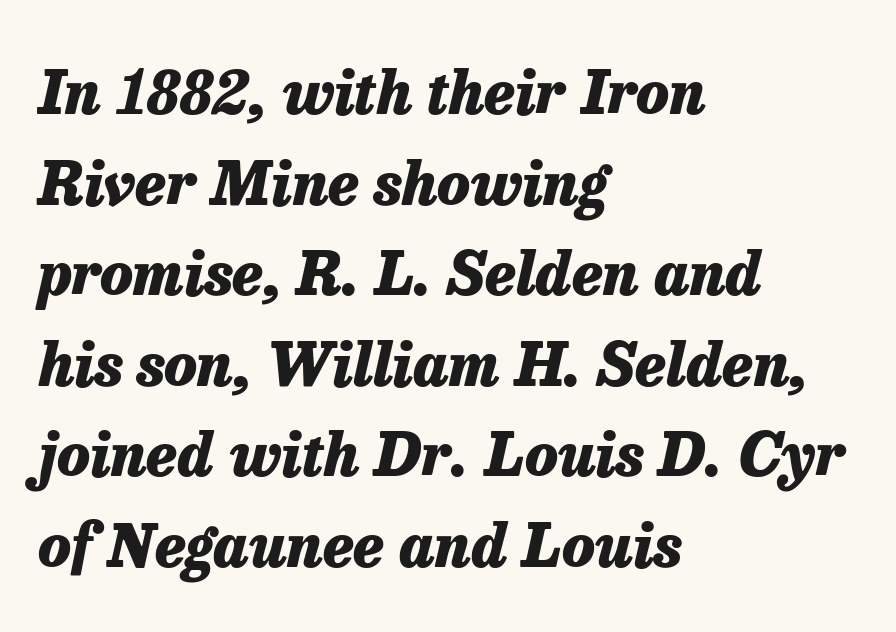
Q: Is the text bold? A: Yes.
Q: Is the text italic (slanted)? A: Yes, it leans right by about 13 degrees.
Q: Is the text underlined? A: No.
Q: How is the paragraph aligned? A: Left-aligned.
Q: Is the spacing between letters normal or unusually wide? A: Normal.
Q: Is the spacing between lines tight, normal or loose? A: Normal.
Q: Width (condensed, normal, or wide)? A: Normal.
Q: Stroke contrast? A: Low.
Q: x-height? A: Medium.
Q: Monospaced? A: No.
